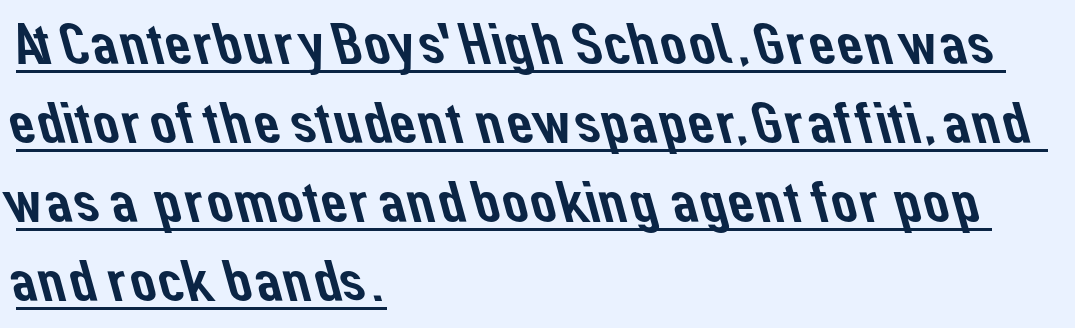
This sample has the flowing, uneven cadence of proportional lettering. This is underlined copy, the kind a proofreader might mark for attention. The line-height multiplier appears to be the usual default. Caption: standard tracking, unaltered.
